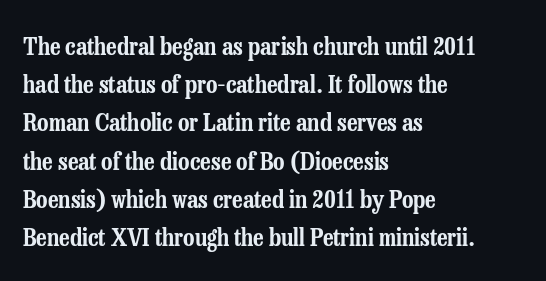
The image shows 25 px text type, upright; set left-aligned, normal line spacing (1.53x), normal letter spacing, not underlined.
